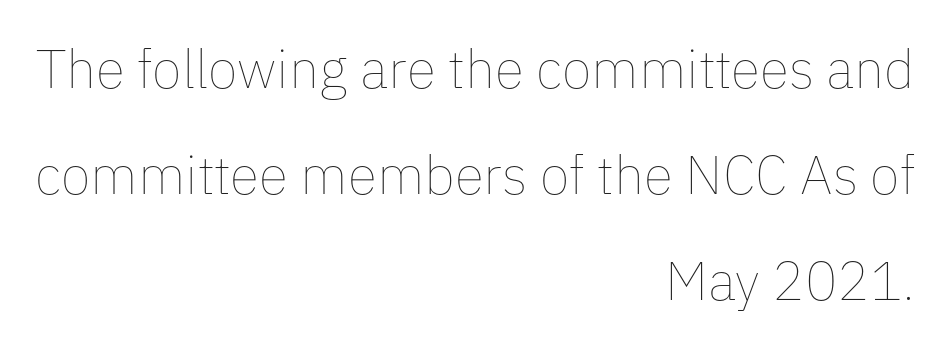
The image shows 54 px thin type, upright; set right-aligned, loose line spacing (1.96x), normal letter spacing, not underlined; low stroke contrast and a medium x-height.
